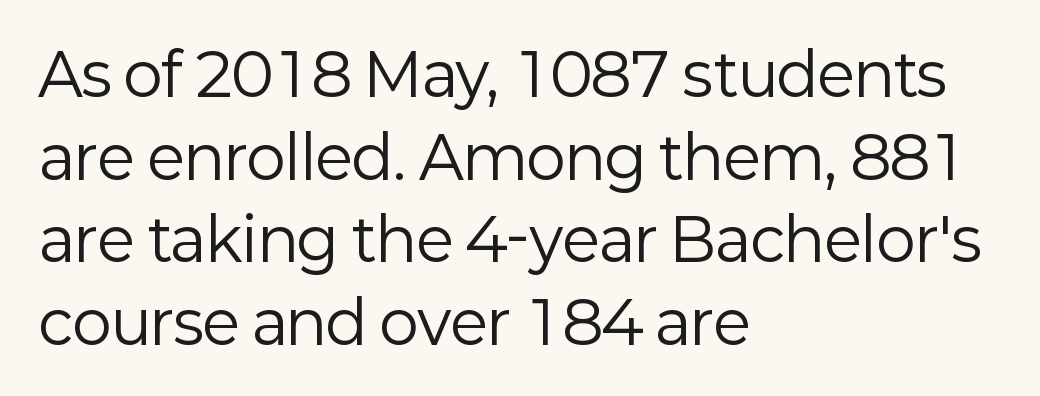
Q: Is the text bold? A: No.
Q: Is the text italic (slanted)? A: No, it is upright.
Q: Is the typeface a serif or a sans-serif typeface? A: Sans-serif.
Q: Is the text underlined? A: No.
Q: How is the paragraph aligned? A: Left-aligned.
Q: Is the spacing between letters normal or unusually wide? A: Normal.
Q: Is the spacing between lines tight, normal or loose? A: Normal.
Q: Width (condensed, normal, or wide)? A: Normal.
Q: Stroke contrast? A: Low.
Q: x-height? A: Medium.
Q: Monospaced? A: No.
